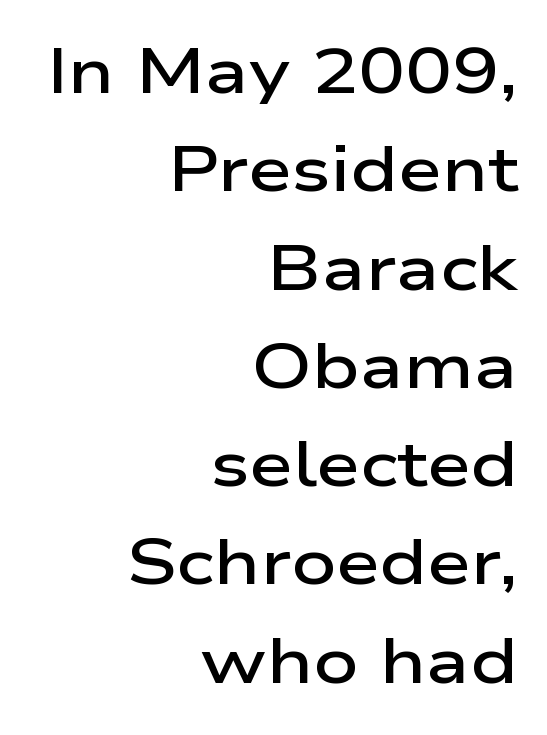
Q: Is the text bold? A: Semi-bold.
Q: Is the text italic (slanted)? A: No, it is upright.
Q: Is the typeface a serif or a sans-serif typeface? A: Sans-serif.
Q: Is the text underlined? A: No.
Q: How is the paragraph aligned? A: Right-aligned.
Q: Is the spacing between letters normal or unusually wide? A: Normal.
Q: Is the spacing between lines tight, normal or loose? A: Normal.
Q: Width (condensed, normal, or wide)? A: Wide.
Q: Stroke contrast? A: Low.
Q: x-height? A: Medium.
Q: Monospaced? A: No.
